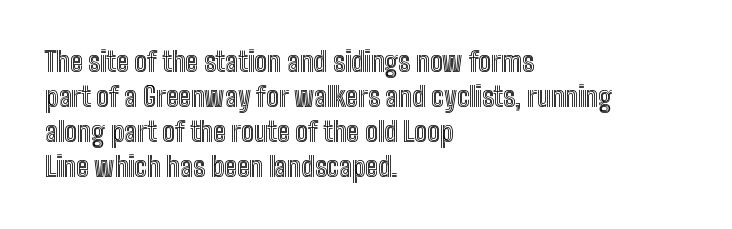
{"italic": "no", "underline": "no", "align": "left", "line_spacing": "normal", "line_spacing_ratio": 1.3, "letter_spacing": "normal", "letter_spacing_em": 0.0, "glyph_px": 27}
